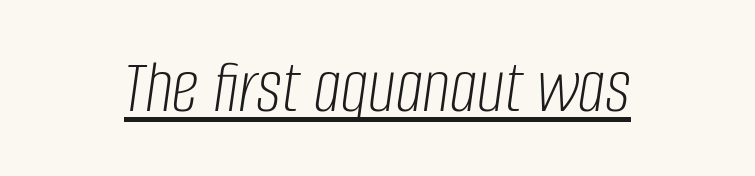
Q: Is the text bold? A: No.
Q: Is the text italic (slanted)? A: Yes, it leans right by about 8 degrees.
Q: Is the text underlined? A: Yes.
Q: Is the spacing between letters normal or unusually wide? A: Normal.
Q: Width (condensed, normal, or wide)? A: Condensed.
Q: Stroke contrast? A: Low.
Q: x-height? A: Large.
Q: Monospaced? A: No.
